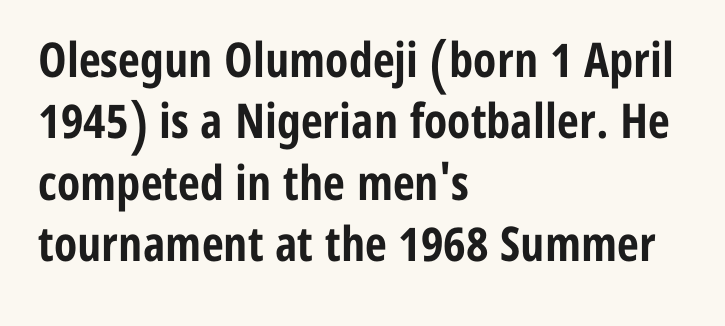
The image shows 48 px bold, condensed sans-serif type, upright; set left-aligned, normal line spacing (1.28x), normal letter spacing, not underlined; low stroke contrast and a medium x-height.
